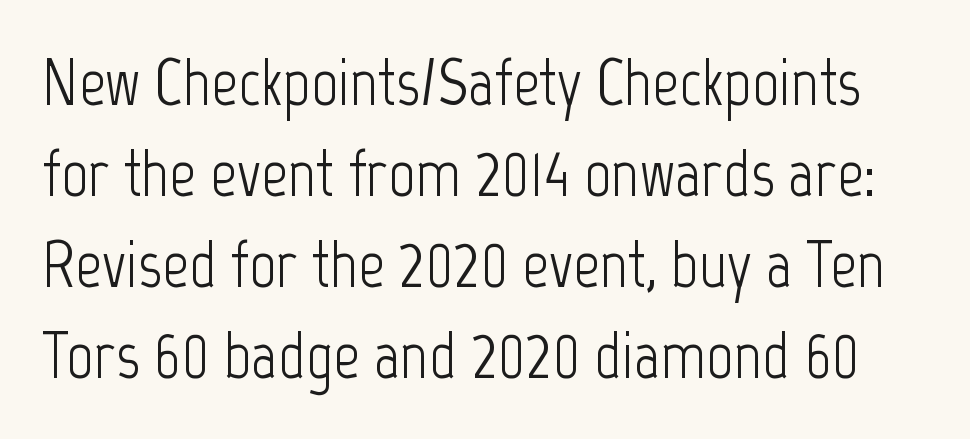
Q: Is the text bold? A: No.
Q: Is the text italic (slanted)? A: No, it is upright.
Q: Is the typeface a serif or a sans-serif typeface? A: Sans-serif.
Q: Is the text underlined? A: No.
Q: Is the spacing between letters normal or unusually wide? A: Normal.
Q: Is the spacing between lines tight, normal or loose? A: Normal.
Q: Width (condensed, normal, or wide)? A: Condensed.
Q: Stroke contrast? A: Low.
Q: x-height? A: Medium.
Q: Monospaced? A: No.
